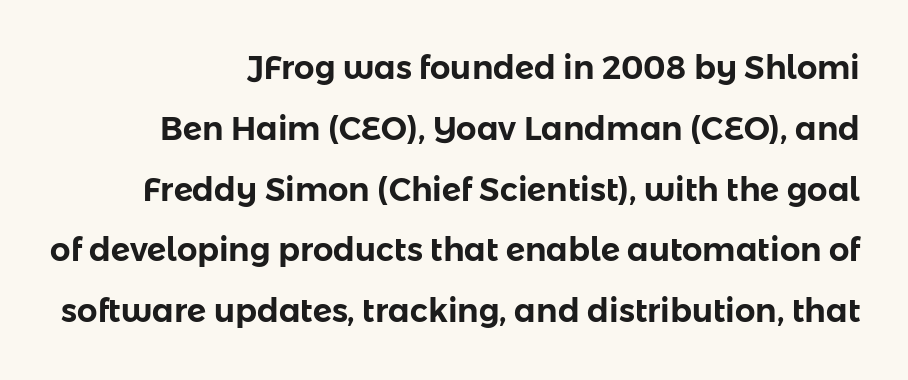
The image shows 32 px sans-serif type, upright; set right-aligned, loose line spacing (1.9x), normal letter spacing, not underlined; low stroke contrast and a medium x-height.
